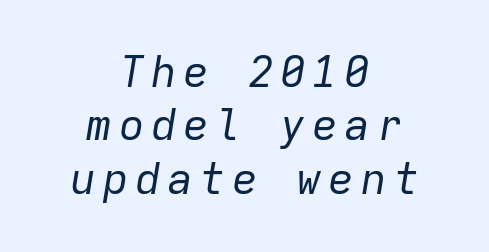
The rendering applies a slant to the glyphs. The typesetting does not lean heavy: it is not bold. Layout note: lines centered. A bare baseline throughout the passage. Looks like terminal output: every glyph gets an equal slot.
